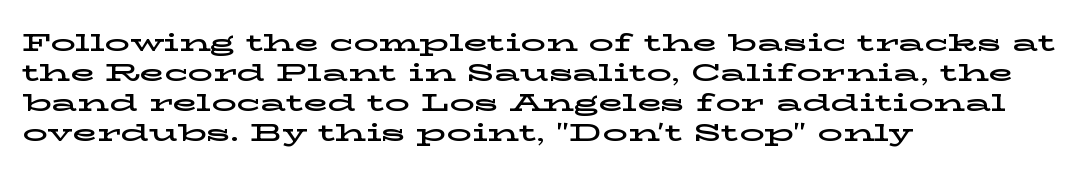
Italic? Not at all — the glyphs are vertical. Only glyphs here, with clear space below each row. Does the copy run flush right? No — it runs flush left. The letters sit at their default tracking, neither squeezed nor spread.
